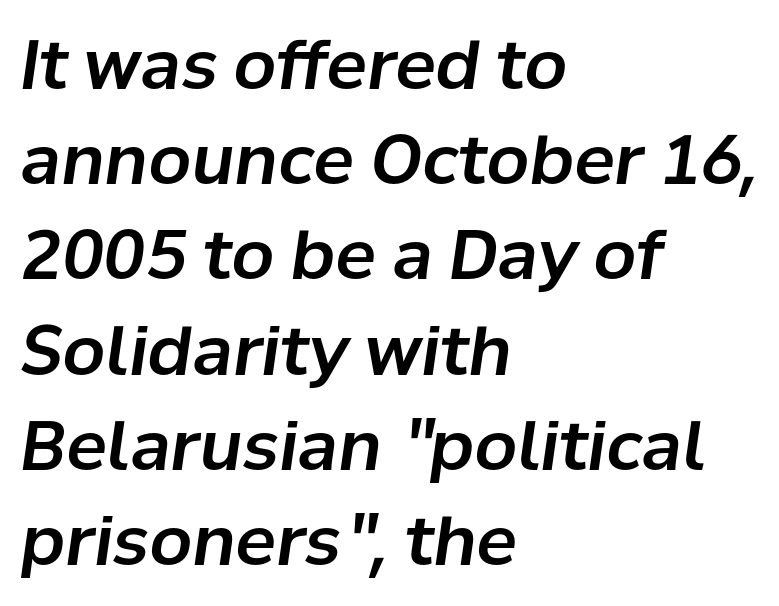
{"italic": "yes", "lean": "right", "slant_degrees": 8, "width": "normal", "stroke_contrast": "low", "x_height": "medium", "monospaced": "no", "underline": "no", "align": "left", "line_spacing": "normal", "line_spacing_ratio": 1.4, "letter_spacing": "normal", "letter_spacing_em": 0.0, "glyph_px": 68}
